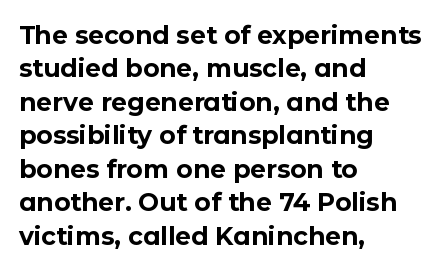
Notice how the passage keeps a crisp vertical edge on the left only. Ordinary non-slanted type is in use. This sample uses plain, unmodified letter spacing. Strong, thick strokes mark this as bold type. Normally led — the rows are evenly, conventionally spaced.
